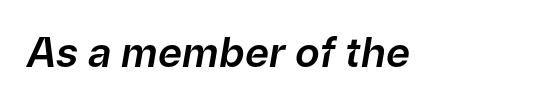
The gaps between neighbouring characters are ordinary and unremarkable. It's the slanting kind of type. The space beneath each line is pristine and unruled. Looks like regular typesetting: each glyph gets only the width it needs.
